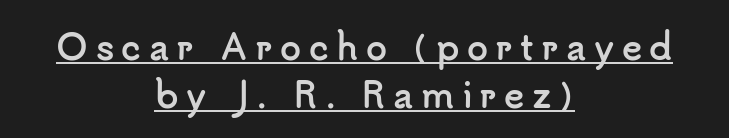
{"serif": "no", "italic": "no", "bold": "yes", "weight": "semibold", "width": "normal", "stroke_contrast": "low", "x_height": "small", "monospaced": "no", "underline": "yes", "align": "center", "line_spacing": "normal", "line_spacing_ratio": 1.4, "letter_spacing": "wide", "letter_spacing_em": 0.22, "glyph_px": 34}
